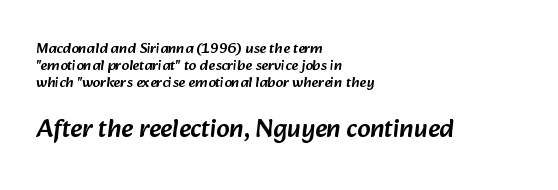
Q: Is the text underlined? A: No.
Q: How is the paragraph aligned? A: Left-aligned.
Q: Is the spacing between letters normal or unusually wide? A: Normal.
Q: Is the spacing between lines tight, normal or loose? A: Tight.
Q: Which block of text is set in a larger size, the first (top) or the second (bottom)? A: The second (bottom) one.
